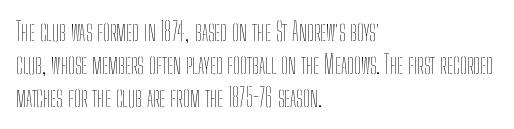
The setting favours the left margin, as ordinary paragraphs usually do. The letters stand upright; this is a roman face. Does the leading feel generous? No, just average. The passage shown has conventional tracking throughout. Each stroke keeps to a modest, everyday thickness or less.
